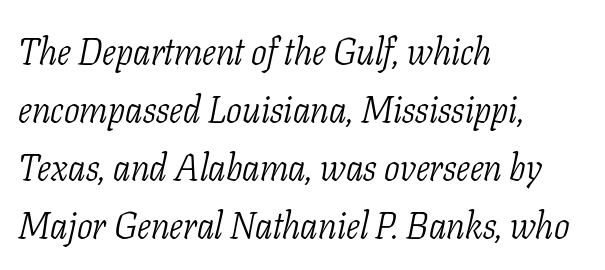
The image shows 37 px light, condensed serif type, italic (leaning right); set left-aligned, normal line spacing (1.57x), normal letter spacing, not underlined; low stroke contrast and a medium x-height.
